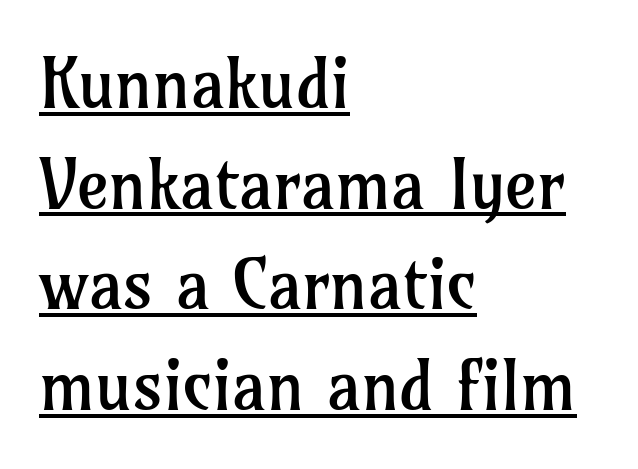
Q: Is the text bold? A: No.
Q: Is the text italic (slanted)? A: No, it is upright.
Q: Is the typeface a serif or a sans-serif typeface? A: Serif.
Q: Is the text underlined? A: Yes.
Q: How is the paragraph aligned? A: Left-aligned.
Q: Is the spacing between letters normal or unusually wide? A: Normal.
Q: Is the spacing between lines tight, normal or loose? A: Normal.
Q: Width (condensed, normal, or wide)? A: Normal.
Q: Stroke contrast? A: Low.
Q: x-height? A: Medium.
Q: Monospaced? A: No.
